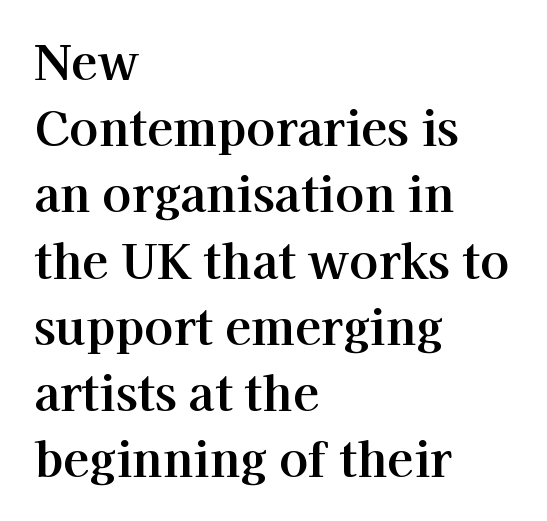
A serif font was chosen for this passage. Notice how descenders clear the ascenders below comfortably — that's standard leading. The rendering anchors every line to the left-hand side. Ordinary non-slanted type is in use. A clean baseline with only descenders dipping below it. This rendering leaves character spacing at its baseline value.
